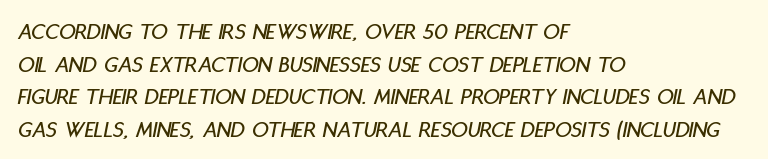
{"italic": "yes", "lean": "right", "slant_degrees": 11, "underline": "no", "align": "left", "line_spacing": "normal", "line_spacing_ratio": 1.42, "letter_spacing": "normal", "letter_spacing_em": 0.0, "glyph_px": 23}
